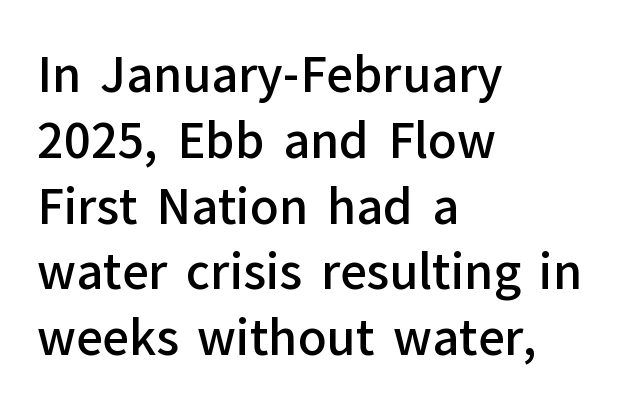
{"serif": "no", "italic": "no", "bold": "semi", "weight": "semibold", "width": "normal", "stroke_contrast": "low", "x_height": "medium", "monospaced": "no", "underline": "no", "align": "left", "line_spacing": "normal", "line_spacing_ratio": 1.4, "letter_spacing": "normal", "letter_spacing_em": 0.0, "glyph_px": 47}
